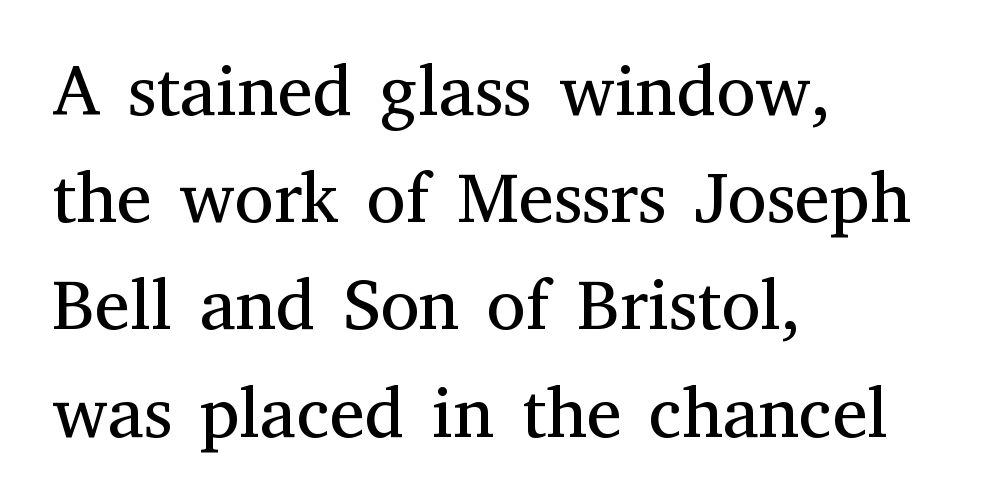
Looks like regular typesetting: each glyph gets only the width it needs. Leading: standard. These lines are composed in type with serifs. Is the block centered? No — it sits flush against the left margin. The space directly below the letters is spotless.
